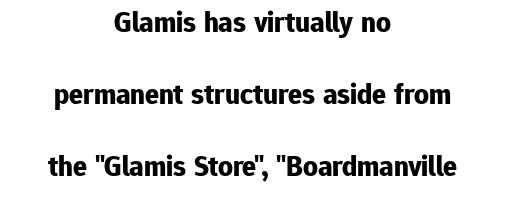
The image shows 29 px bold sans-serif type, upright; set centered, loose line spacing (2.48x), normal letter spacing, not underlined; low stroke contrast and a medium x-height.
